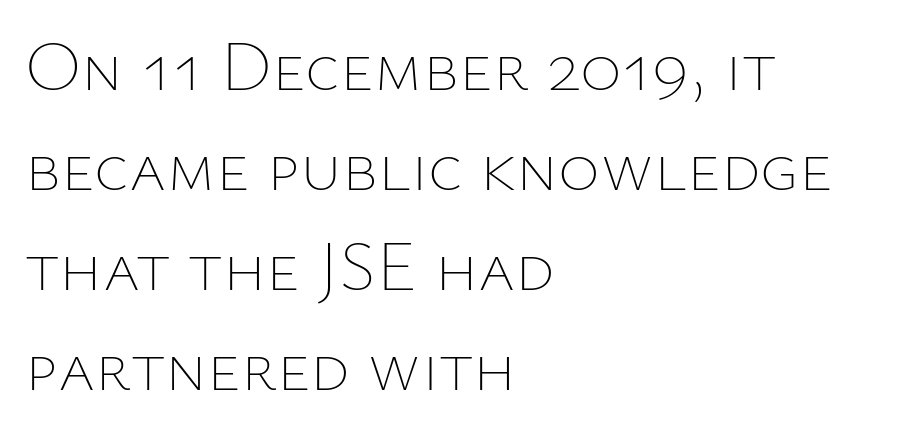
{"italic": "no", "bold": "no", "weight": "thin", "width": "normal", "stroke_contrast": "low", "x_height": "medium", "monospaced": "no", "underline": "no", "align": "left", "line_spacing": "normal", "line_spacing_ratio": 1.41, "letter_spacing": "normal", "letter_spacing_em": 0.0, "glyph_px": 71}
